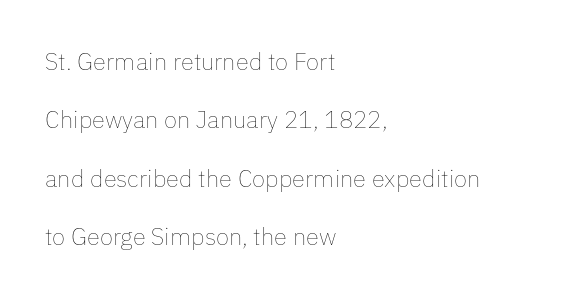
The image shows 24 px text type, upright; set left-aligned, loose line spacing (2.43x), normal letter spacing, not underlined.
